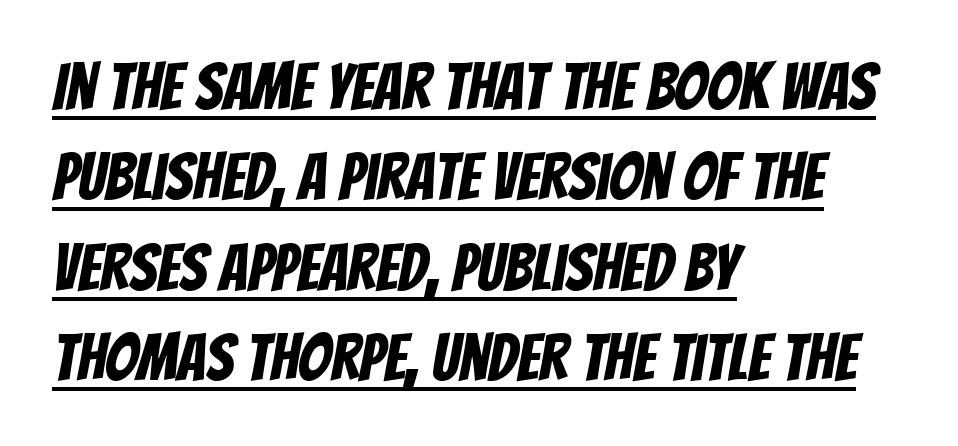
Q: Is the typeface a serif or a sans-serif typeface? A: Sans-serif.
Q: Is the text underlined? A: Yes.
Q: How is the paragraph aligned? A: Left-aligned.
Q: Is the spacing between letters normal or unusually wide? A: Normal.
Q: Is the spacing between lines tight, normal or loose? A: Normal.
Q: Width (condensed, normal, or wide)? A: Condensed.
Q: Stroke contrast? A: Low.
Q: x-height? A: Large.
Q: Monospaced? A: No.
